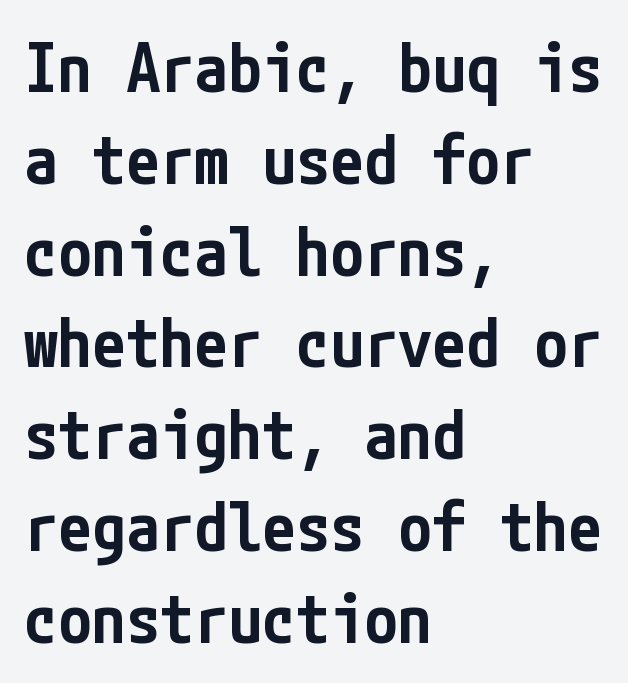
This rendering employs a face without finishing strokes, i.e., a sans-serif. The area under the type is left untouched. The rag falls on the right side of this text block. No italicization has been applied; the sample stays upright. The letterforms sit shoulder to shoulder at normal distance.
